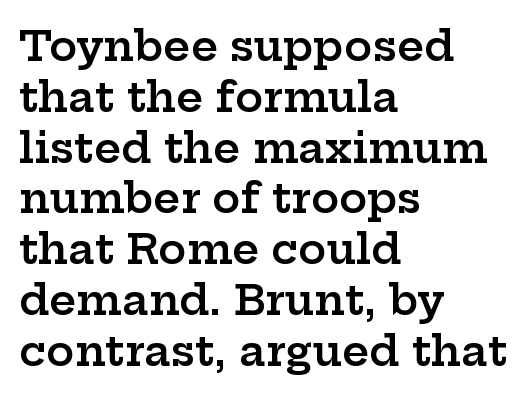
Q: Is the text bold? A: Semi-bold.
Q: Is the text italic (slanted)? A: No, it is upright.
Q: Is the typeface a serif or a sans-serif typeface? A: Serif.
Q: Is the text underlined? A: No.
Q: How is the paragraph aligned? A: Left-aligned.
Q: Is the spacing between letters normal or unusually wide? A: Normal.
Q: Width (condensed, normal, or wide)? A: Wide.
Q: Stroke contrast? A: Low.
Q: x-height? A: Medium.
Q: Monospaced? A: No.
